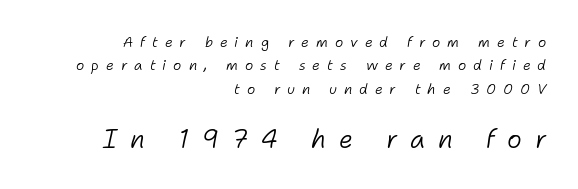
{"italic": "yes", "lean": "right", "slant_degrees": 11, "bold": "no", "underline": "no", "align": "right", "line_spacing": "normal", "line_spacing_ratio": 1.67, "letter_spacing": "wide", "letter_spacing_em": 0.5, "larger_block": "second", "size_ratio": 1.79, "glyph_px": 25}
